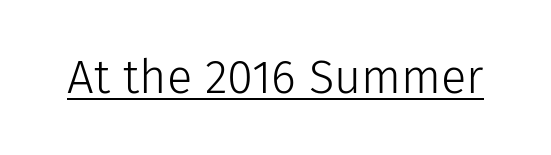
Q: Is the text bold? A: No.
Q: Is the text italic (slanted)? A: No, it is upright.
Q: Is the typeface a serif or a sans-serif typeface? A: Sans-serif.
Q: Is the text underlined? A: Yes.
Q: Is the spacing between letters normal or unusually wide? A: Normal.
Q: Width (condensed, normal, or wide)? A: Normal.
Q: Stroke contrast? A: Low.
Q: x-height? A: Medium.
Q: Monospaced? A: No.
